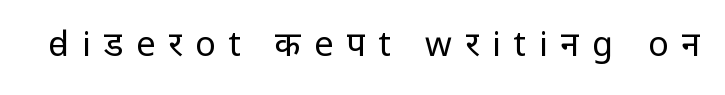
{"serif": "no", "italic": "no", "bold": "no", "weight": "regular", "width": "normal", "stroke_contrast": "low", "x_height": "medium", "monospaced": "no", "underline": "no", "letter_spacing": "wide", "letter_spacing_em": 0.38, "glyph_px": 34}
